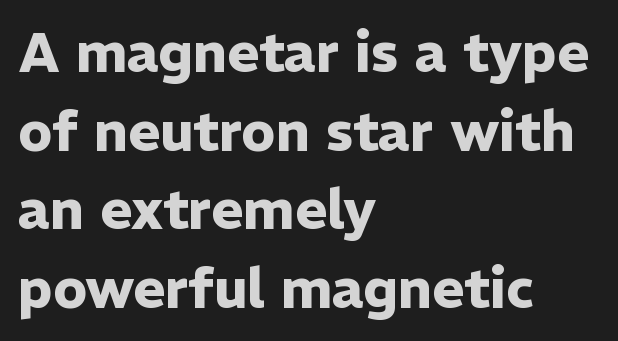
{"serif": "no", "italic": "no", "bold": "yes", "weight": "heavy", "width": "normal", "stroke_contrast": "low", "x_height": "medium", "monospaced": "no", "underline": "no", "align": "left", "line_spacing": "normal", "line_spacing_ratio": 1.43, "letter_spacing": "normal", "letter_spacing_em": 0.0, "glyph_px": 55}
